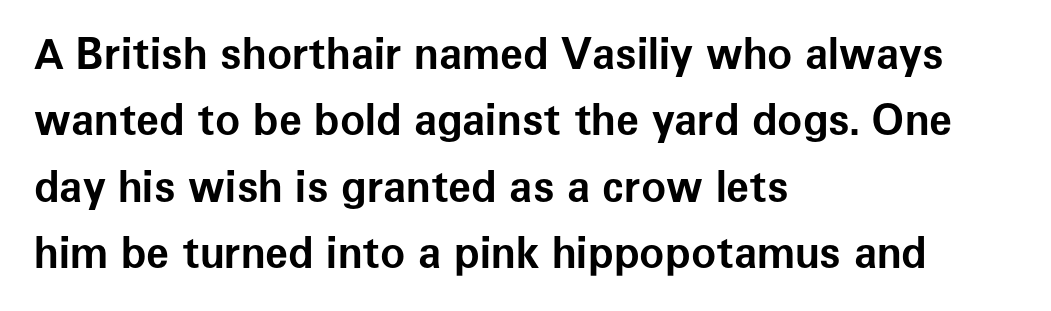
Q: Is the text bold? A: Yes.
Q: Is the text italic (slanted)? A: No, it is upright.
Q: Is the typeface a serif or a sans-serif typeface? A: Sans-serif.
Q: Is the text underlined? A: No.
Q: How is the paragraph aligned? A: Left-aligned.
Q: Is the spacing between letters normal or unusually wide? A: Normal.
Q: Is the spacing between lines tight, normal or loose? A: Normal.
Q: Width (condensed, normal, or wide)? A: Normal.
Q: Stroke contrast? A: Low.
Q: x-height? A: Medium.
Q: Monospaced? A: No.
